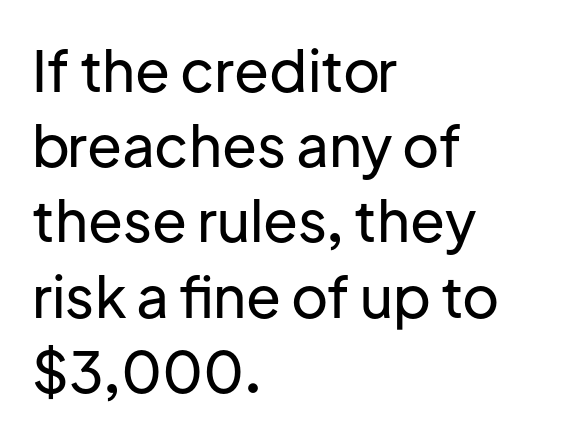
Q: Is the text italic (slanted)? A: No, it is upright.
Q: Is the typeface a serif or a sans-serif typeface? A: Sans-serif.
Q: Is the text underlined? A: No.
Q: How is the paragraph aligned? A: Left-aligned.
Q: Is the spacing between letters normal or unusually wide? A: Normal.
Q: Is the spacing between lines tight, normal or loose? A: Normal.
Q: Width (condensed, normal, or wide)? A: Normal.
Q: Stroke contrast? A: Low.
Q: x-height? A: Medium.
Q: Monospaced? A: No.
